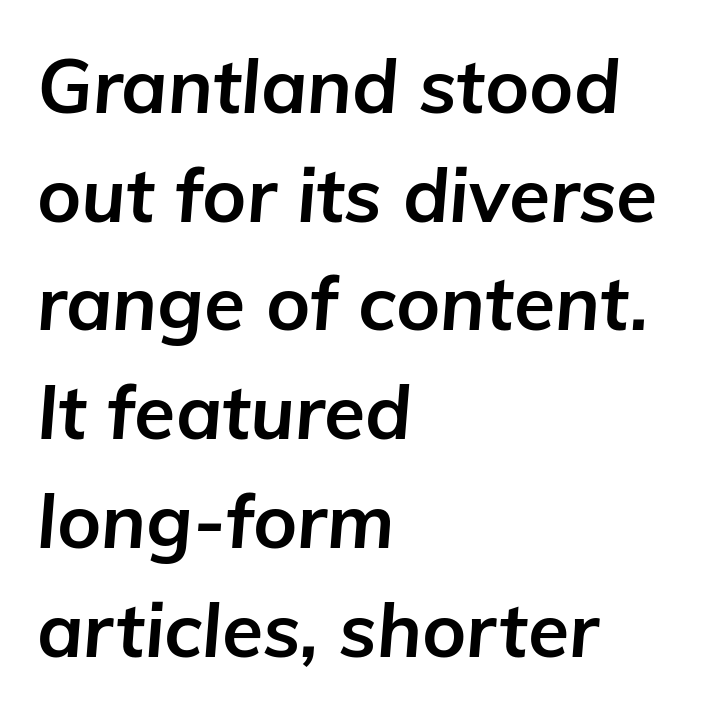
Q: Is the text bold? A: Yes.
Q: Is the text italic (slanted)? A: Yes, it leans right by about 5 degrees.
Q: Is the text underlined? A: No.
Q: How is the paragraph aligned? A: Left-aligned.
Q: Is the spacing between letters normal or unusually wide? A: Normal.
Q: Is the spacing between lines tight, normal or loose? A: Normal.
Q: Width (condensed, normal, or wide)? A: Normal.
Q: Stroke contrast? A: Low.
Q: x-height? A: Medium.
Q: Monospaced? A: No.
